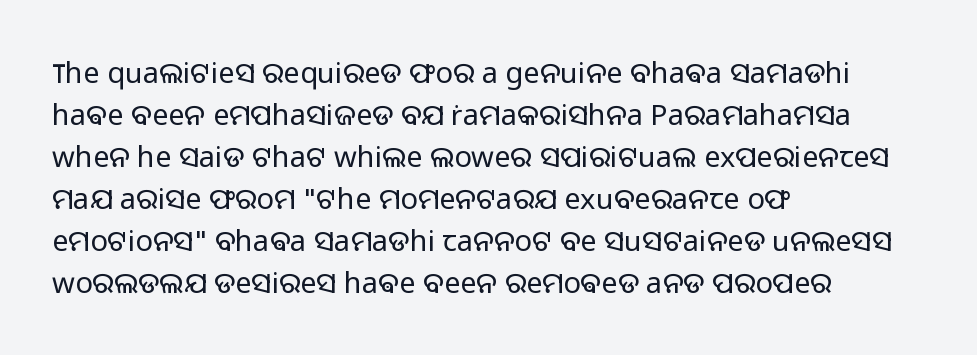
Q: Is the text bold? A: No.
Q: Is the text italic (slanted)? A: No, it is upright.
Q: Is the typeface a serif or a sans-serif typeface? A: Sans-serif.
Q: Is the text underlined? A: No.
Q: How is the paragraph aligned? A: Left-aligned.
Q: Is the spacing between letters normal or unusually wide? A: Normal.
Q: Is the spacing between lines tight, normal or loose? A: Normal.
Q: Width (condensed, normal, or wide)? A: Normal.
Q: Stroke contrast? A: Low.
Q: x-height? A: Medium.
Q: Monospaced? A: No.
